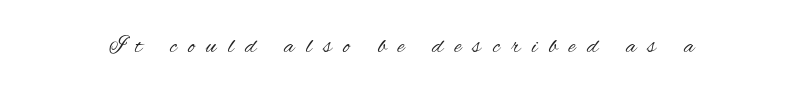
The image shows 24 px text type; set unusually wide letter spacing (+0.48 em), not underlined.
